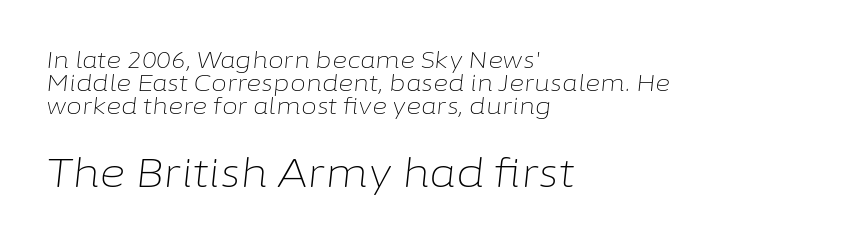
The emphasis by scale lands on block number two, below. If you drew a ruler down the left edge, every line would touch it. The tracking reads as untouched default to a designer's eye. The typeface has the unassuming heft of standard copy or less. Glance below the letters and you will spot only blank space. These lines are rendered in a variable-pitch font.
